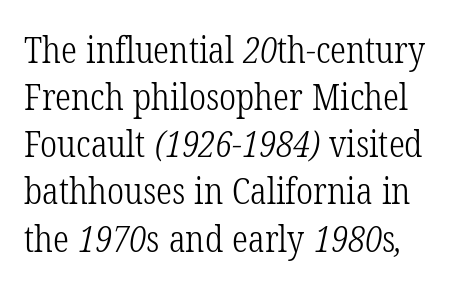
The image shows 36 px light, condensed serif type; set normal line spacing (1.31x), normal letter spacing, not underlined; low stroke contrast and a medium x-height.
